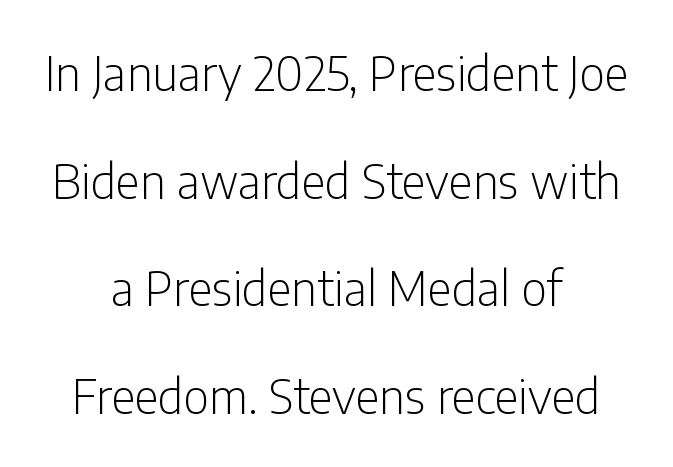
Q: Is the text bold? A: No.
Q: Is the text italic (slanted)? A: No, it is upright.
Q: Is the typeface a serif or a sans-serif typeface? A: Sans-serif.
Q: Is the text underlined? A: No.
Q: How is the paragraph aligned? A: Centered.
Q: Is the spacing between letters normal or unusually wide? A: Normal.
Q: Is the spacing between lines tight, normal or loose? A: Loose.
Q: Width (condensed, normal, or wide)? A: Condensed.
Q: Stroke contrast? A: Low.
Q: x-height? A: Medium.
Q: Monospaced? A: No.
